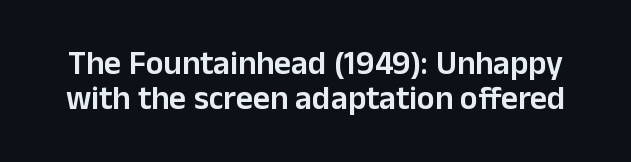
{"serif": "no", "italic": "no", "bold": "semi", "weight": "semibold", "width": "normal", "stroke_contrast": "low", "x_height": "medium", "monospaced": "no", "underline": "no", "line_spacing": "tight", "line_spacing_ratio": 1.06, "letter_spacing": "normal", "letter_spacing_em": 0.0, "glyph_px": 33}
